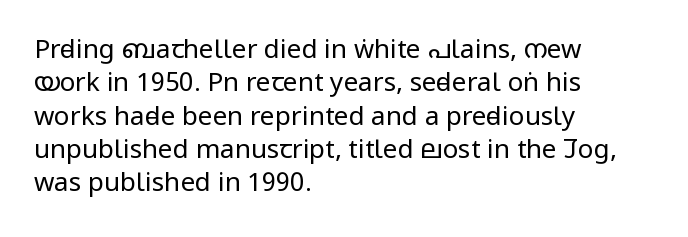
Compared with typical paragraphs, the rows here are spaced about the same. The letters stand straight up with perfectly vertical stems. Short and long lines alike share a common starting point at left. Is the stroke heavy? The answer is a plain regular-or-lighter. In terms of letterspacing, this is plain default setting. Just letters on the line, the space beneath them empty.
